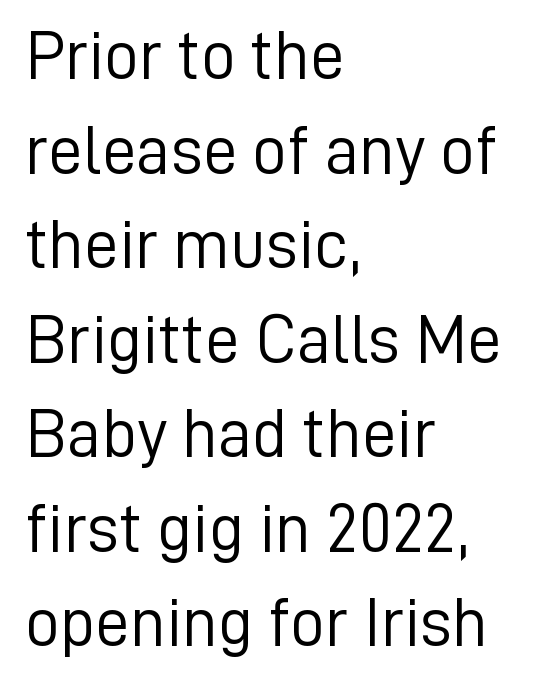
The image shows 69 px light sans-serif type, upright; set left-aligned, normal line spacing (1.37x), normal letter spacing, not underlined; low stroke contrast and a medium x-height.
